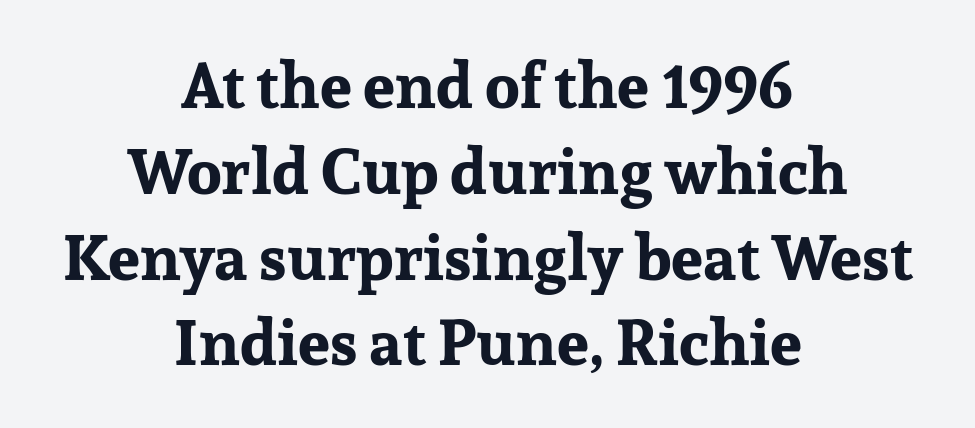
{"serif": "yes", "italic": "no", "bold": "yes", "weight": "bold", "width": "normal", "stroke_contrast": "low", "x_height": "medium", "monospaced": "no", "underline": "no", "align": "center", "line_spacing": "normal", "line_spacing_ratio": 1.34, "letter_spacing": "normal", "letter_spacing_em": 0.0, "glyph_px": 64}
